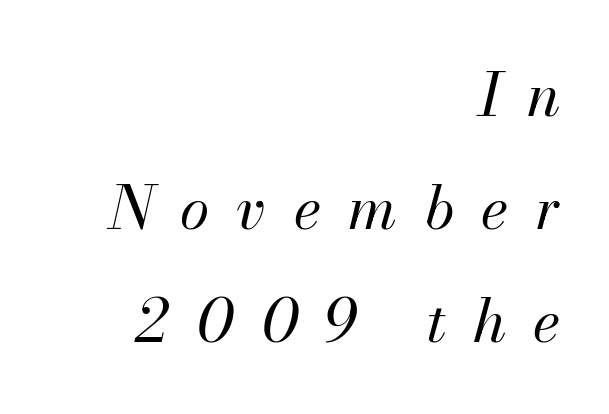
The glyphs are unaccompanied by any horizontal stroke below them. Character widths vary here, with narrow letters taking less room than wide ones. A typesetter would call this heavily tracked-out type. These lines stack with their right ends in a neat column. The face used here has a pronounced slope to its letters.
